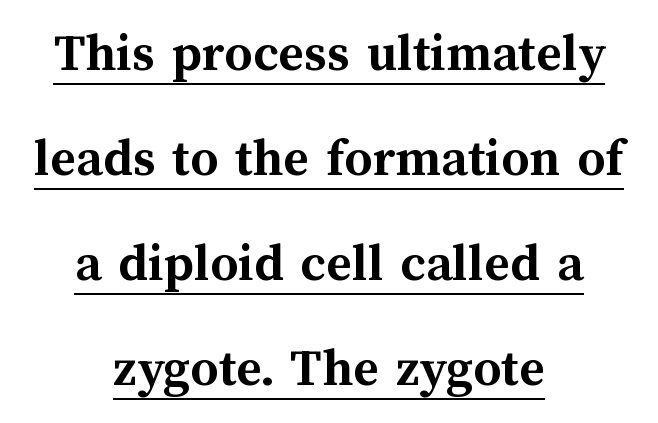
Quick note: not italic, upright. These lines stand farther apart than default settings would place them. Caption: multi-line text, centered on the measure. Typesetter's note: full bold, strokes at maximum text heaviness. The glyphs are accompanied by a horizontal stroke just below them.
